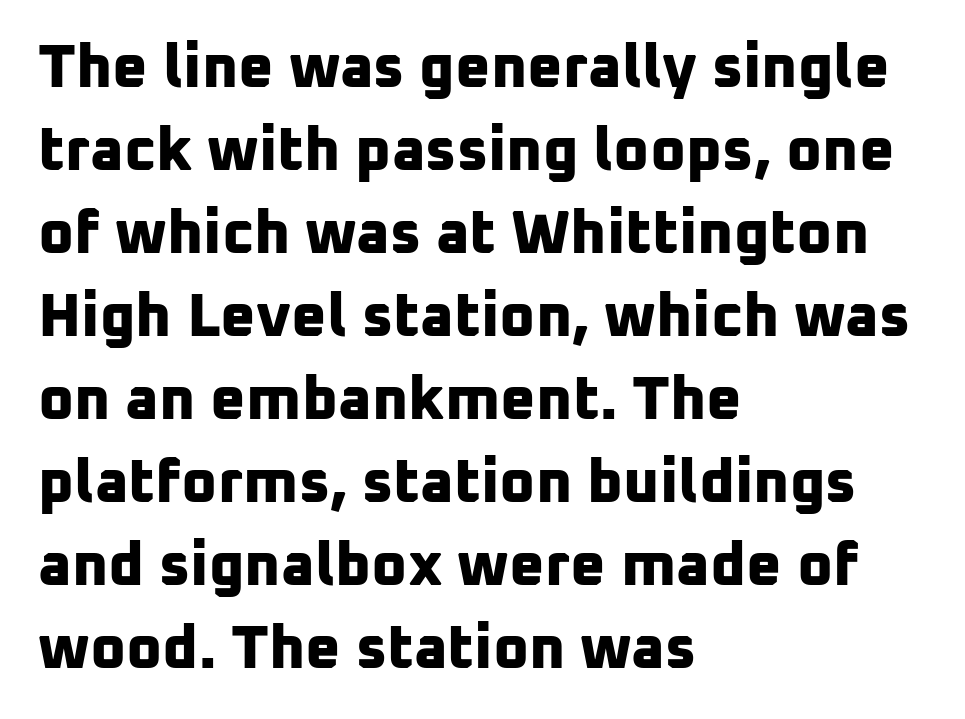
Q: Is the text bold? A: Yes.
Q: Is the typeface a serif or a sans-serif typeface? A: Sans-serif.
Q: Is the text underlined? A: No.
Q: How is the paragraph aligned? A: Left-aligned.
Q: Is the spacing between letters normal or unusually wide? A: Normal.
Q: Is the spacing between lines tight, normal or loose? A: Normal.
Q: Width (condensed, normal, or wide)? A: Normal.
Q: Stroke contrast? A: Low.
Q: x-height? A: Medium.
Q: Monospaced? A: No.
